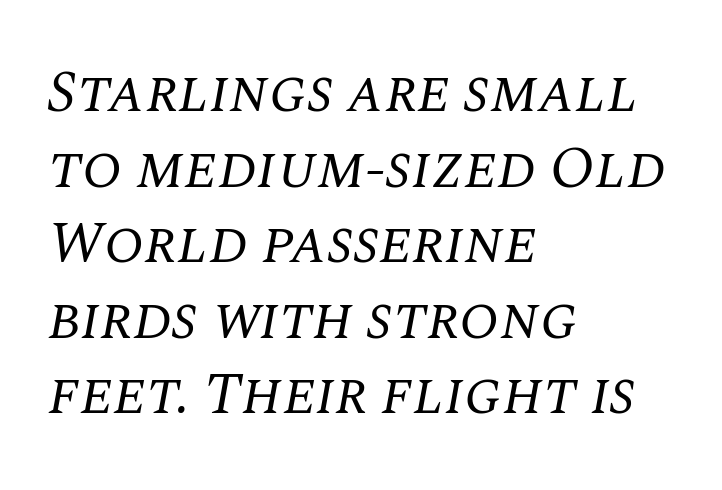
Q: Is the text bold? A: No.
Q: Is the text italic (slanted)? A: Yes, it leans right by about 10 degrees.
Q: Is the typeface a serif or a sans-serif typeface? A: Serif.
Q: Is the text underlined? A: No.
Q: How is the paragraph aligned? A: Left-aligned.
Q: Is the spacing between letters normal or unusually wide? A: Normal.
Q: Is the spacing between lines tight, normal or loose? A: Normal.
Q: Width (condensed, normal, or wide)? A: Normal.
Q: Stroke contrast? A: Medium.
Q: x-height? A: Large.
Q: Monospaced? A: No.
